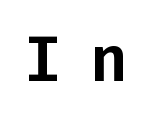
The image shows 64 px sans-serif type, upright, monospaced; set unusually wide letter spacing (+0.43 em), not underlined; low stroke contrast and a medium x-height.
